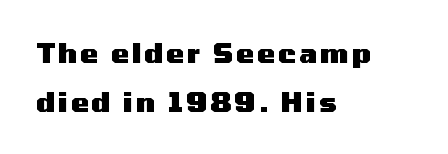
The image shows 27 px bold type, upright; set left-aligned, line spacing 1.8x, not underlined.
